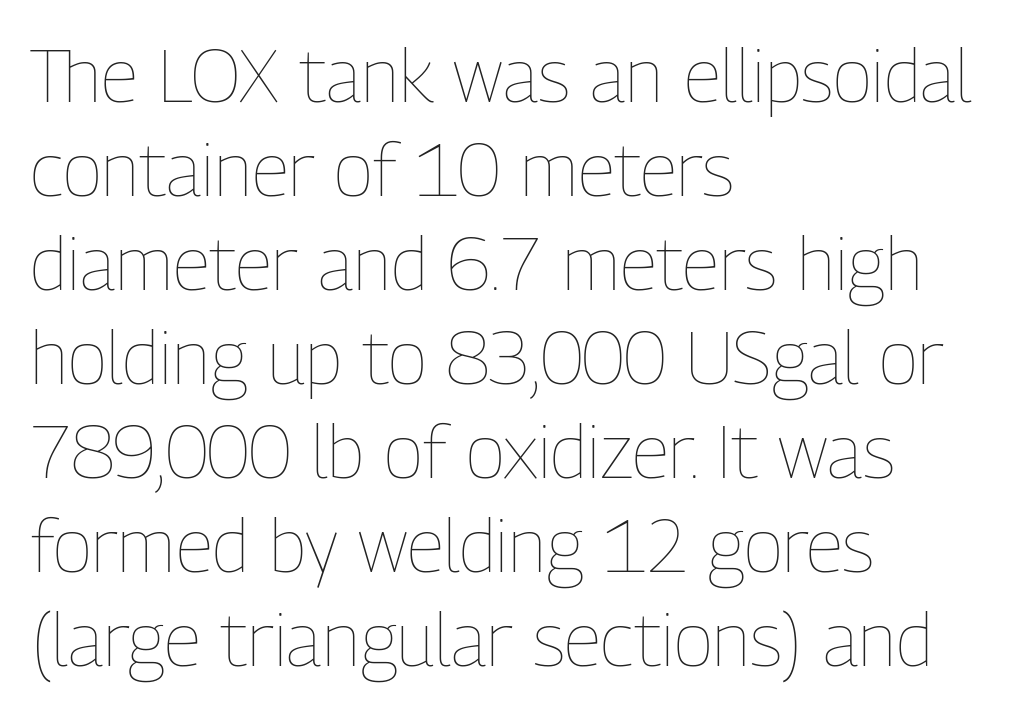
{"italic": "no", "bold": "no", "weight": "thin", "width": "condensed", "stroke_contrast": "low", "x_height": "medium", "monospaced": "no", "underline": "no", "align": "left", "line_spacing": "normal", "line_spacing_ratio": 1.27, "letter_spacing": "normal", "letter_spacing_em": 0.0, "glyph_px": 74}
